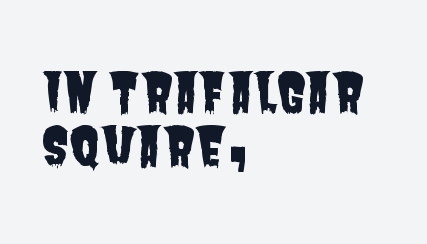
Q: Is the typeface a serif or a sans-serif typeface? A: Sans-serif.
Q: Is the text underlined? A: No.
Q: How is the paragraph aligned? A: Left-aligned.
Q: Is the spacing between letters normal or unusually wide? A: Normal.
Q: Is the spacing between lines tight, normal or loose? A: Tight.
Q: Width (condensed, normal, or wide)? A: Condensed.
Q: Stroke contrast? A: Low.
Q: x-height? A: Large.
Q: Monospaced? A: No.
